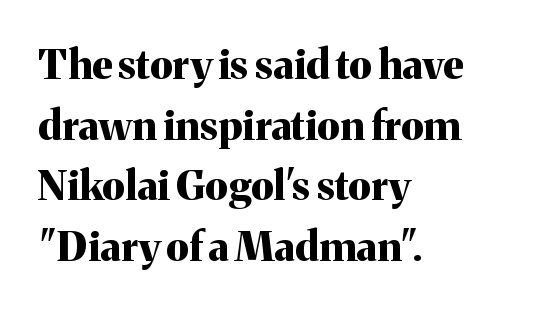
Small tapered or slab feet sit at the stroke ends, so this counts as serif. The ragged edge is on the right, which tells us the setting is flush left. How heavy is the stroke? Heavy — this is a bold. In terms of letterspacing, this is plain default setting. Every stem runs plumb, perpendicular to the baseline.
